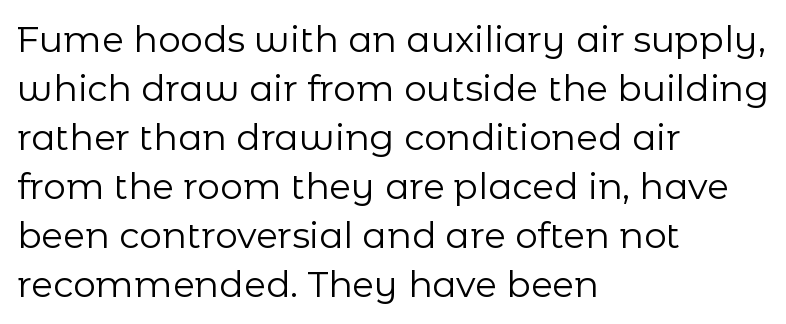
The image shows 36 px regular-weight sans-serif type, upright; set left-aligned, normal line spacing (1.36x), normal letter spacing, not underlined; low stroke contrast and a medium x-height.
